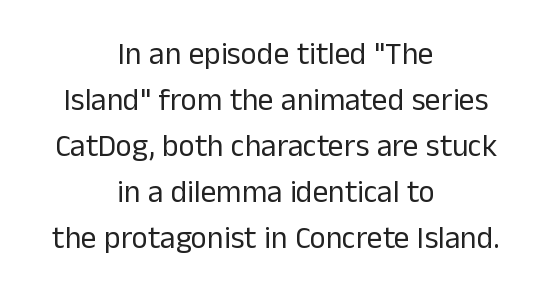
Q: Is the text bold? A: No.
Q: Is the text italic (slanted)? A: No, it is upright.
Q: Is the typeface a serif or a sans-serif typeface? A: Sans-serif.
Q: Is the text underlined? A: No.
Q: How is the paragraph aligned? A: Centered.
Q: Is the spacing between letters normal or unusually wide? A: Normal.
Q: Is the spacing between lines tight, normal or loose? A: Normal.
Q: Width (condensed, normal, or wide)? A: Normal.
Q: Stroke contrast? A: Low.
Q: x-height? A: Medium.
Q: Monospaced? A: No.
